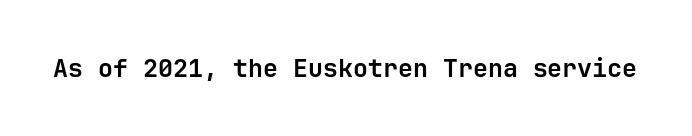
The image shows 25 px bold type, upright; set normal letter spacing, not underlined.
